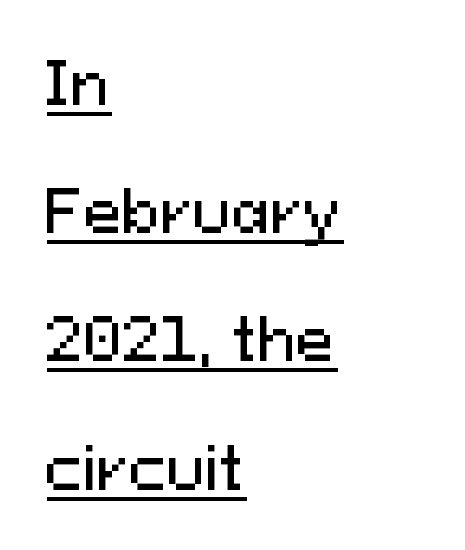
{"serif": "no", "italic": "no", "width": "normal", "stroke_contrast": "medium", "x_height": "medium", "monospaced": "no", "underline": "yes", "align": "left", "line_spacing": "loose", "line_spacing_ratio": 2.21, "letter_spacing": "normal", "letter_spacing_em": 0.0, "glyph_px": 58}
